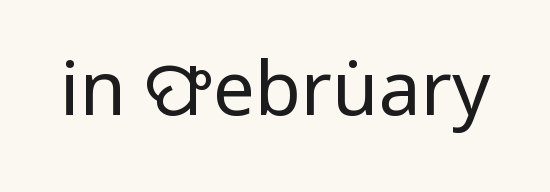
Q: Is the text bold? A: No.
Q: Is the text italic (slanted)? A: No, it is upright.
Q: Is the typeface a serif or a sans-serif typeface? A: Sans-serif.
Q: Is the text underlined? A: No.
Q: Is the spacing between letters normal or unusually wide? A: Normal.
Q: Width (condensed, normal, or wide)? A: Condensed.
Q: Stroke contrast? A: Low.
Q: x-height? A: Large.
Q: Monospaced? A: No.
